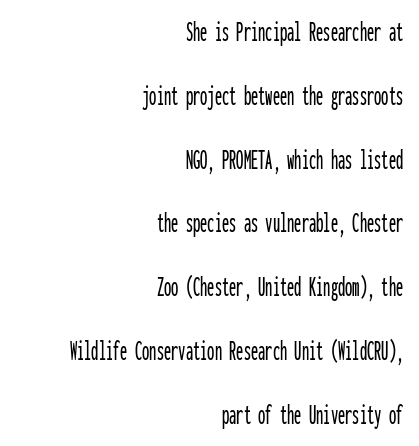
Q: Is the text italic (slanted)? A: No, it is upright.
Q: Is the typeface a serif or a sans-serif typeface? A: Sans-serif.
Q: Is the text underlined? A: No.
Q: How is the paragraph aligned? A: Right-aligned.
Q: Is the spacing between letters normal or unusually wide? A: Normal.
Q: Is the spacing between lines tight, normal or loose? A: Loose.
Q: Width (condensed, normal, or wide)? A: Condensed.
Q: Stroke contrast? A: Low.
Q: x-height? A: Medium.
Q: Monospaced? A: Yes.
